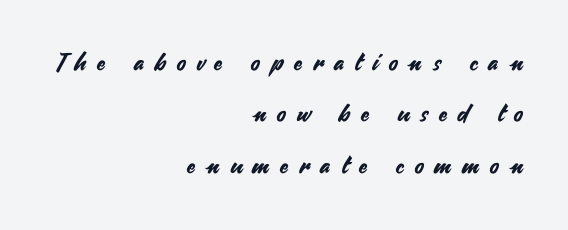
Q: Is the text italic (slanted)? A: Yes.
Q: Is the text underlined? A: No.
Q: How is the paragraph aligned? A: Right-aligned.
Q: Is the spacing between letters normal or unusually wide? A: Unusually wide.
Q: Is the spacing between lines tight, normal or loose? A: Loose.
